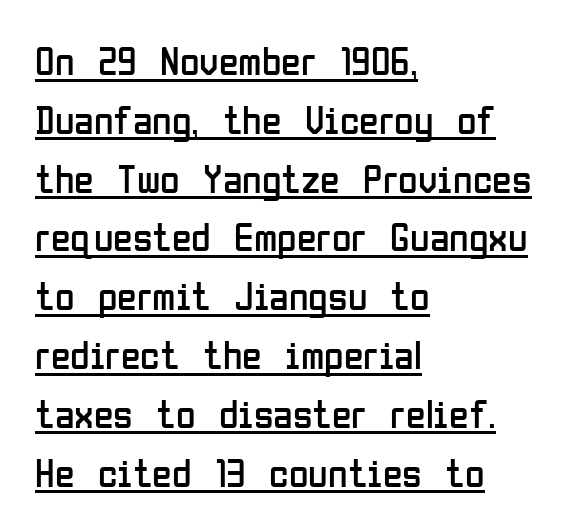
Characters follow at the spacing the type designer built in. Looks like regular typesetting: each glyph gets only the width it needs. The font sits on the lighter half of the weight spectrum, regular included. Notice how a bar underscores the lettering throughout. Nope, not italic — everything's standing straight. Leading matches the norm, producing a regular column.
